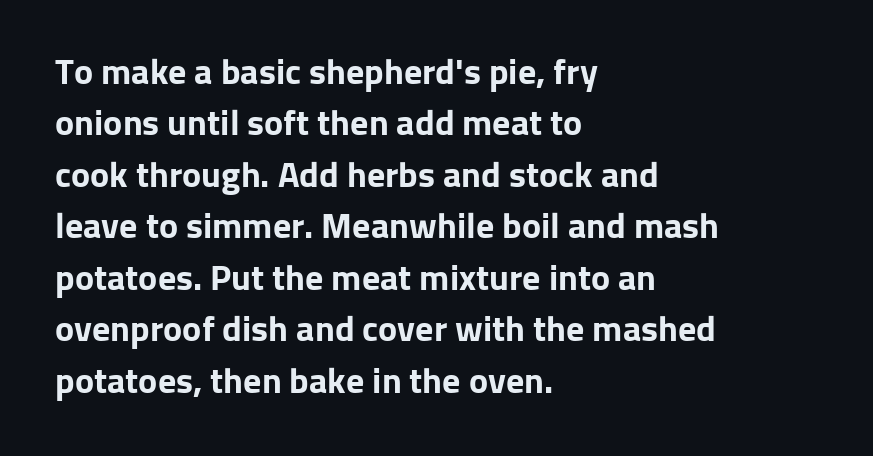
The image shows 36 px bold sans-serif type, upright; set left-aligned, normal line spacing (1.43x), normal letter spacing, not underlined; low stroke contrast and a medium x-height.
